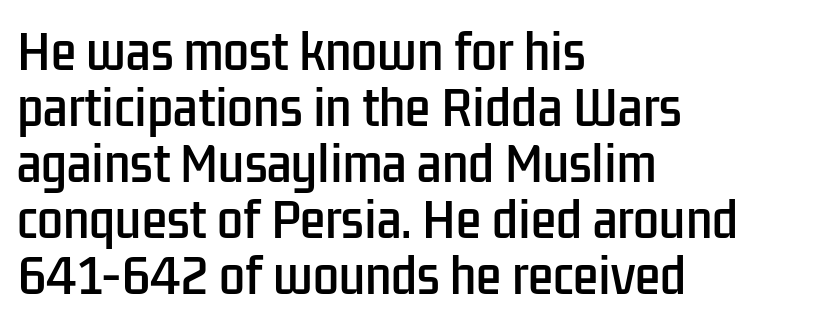
{"serif": "no", "italic": "no", "width": "condensed", "stroke_contrast": "low", "x_height": "medium", "monospaced": "no", "underline": "no", "align": "left", "line_spacing_ratio": 1.22, "letter_spacing": "normal", "letter_spacing_em": 0.0, "glyph_px": 46}
